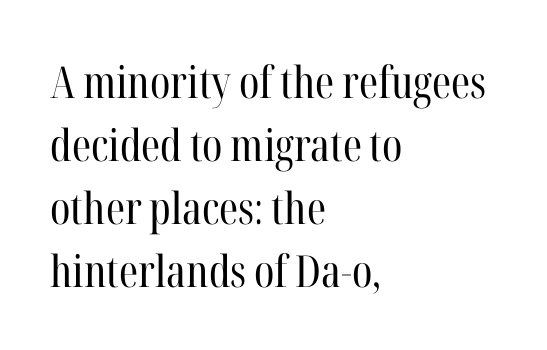
{"serif": "yes", "italic": "no", "bold": "no", "weight": "regular", "width": "condensed", "stroke_contrast": "high", "x_height": "medium", "monospaced": "no", "underline": "no", "align": "left", "line_spacing": "normal", "line_spacing_ratio": 1.43, "letter_spacing": "normal", "letter_spacing_em": 0.0, "glyph_px": 44}
